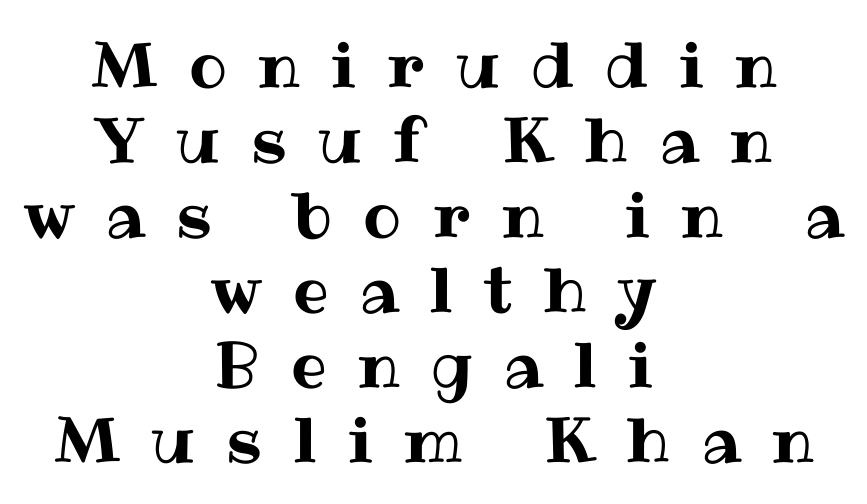
The image shows 63 px text type, upright; set centered, line spacing 1.19x, unusually wide letter spacing (+0.5 em), not underlined; medium stroke contrast and a medium x-height.
